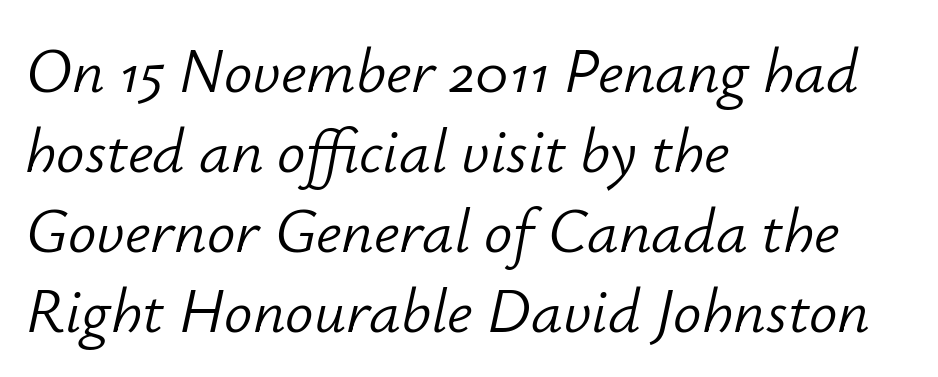
The image shows 63 px light type, italic (leaning right); set left-aligned, normal line spacing (1.27x), normal letter spacing, not underlined; low stroke contrast and a small x-height.
